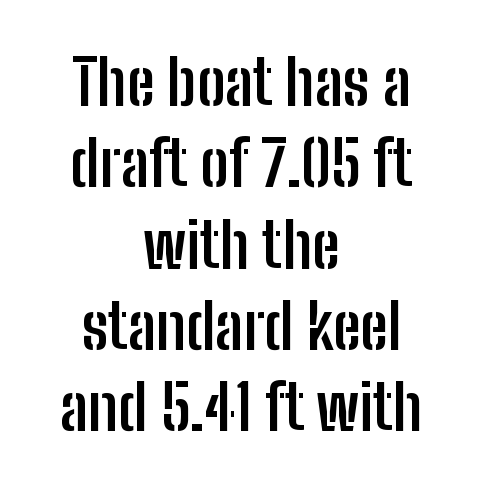
Q: Is the text bold? A: Yes.
Q: Is the text italic (slanted)? A: No, it is upright.
Q: Is the typeface a serif or a sans-serif typeface? A: Sans-serif.
Q: Is the text underlined? A: No.
Q: How is the paragraph aligned? A: Centered.
Q: Is the spacing between letters normal or unusually wide? A: Normal.
Q: Is the spacing between lines tight, normal or loose? A: Normal.
Q: Width (condensed, normal, or wide)? A: Condensed.
Q: Stroke contrast? A: Low.
Q: x-height? A: Medium.
Q: Monospaced? A: No.
